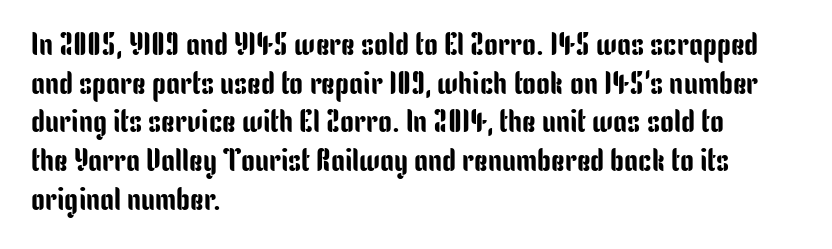
Q: Is the text italic (slanted)? A: No, it is upright.
Q: Is the typeface a serif or a sans-serif typeface? A: Sans-serif.
Q: Is the text underlined? A: No.
Q: How is the paragraph aligned? A: Left-aligned.
Q: Is the spacing between letters normal or unusually wide? A: Normal.
Q: Is the spacing between lines tight, normal or loose? A: Normal.
Q: Width (condensed, normal, or wide)? A: Condensed.
Q: Stroke contrast? A: Low.
Q: x-height? A: Medium.
Q: Monospaced? A: No.
